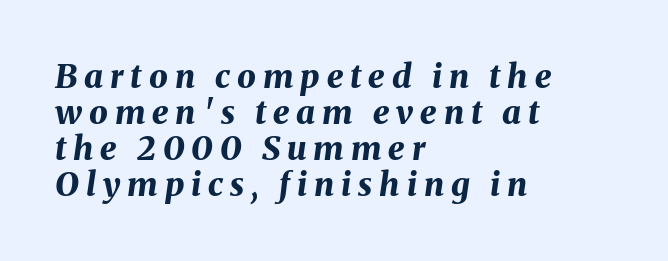
{"italic": "yes", "lean": "right", "slant_degrees": 8, "bold": "yes", "weight": "bold", "width": "normal", "stroke_contrast": "medium", "x_height": "medium", "monospaced": "no", "underline": "no", "align": "left", "line_spacing": "tight", "line_spacing_ratio": 1.09, "letter_spacing": "wide", "letter_spacing_em": 0.21, "glyph_px": 33}
